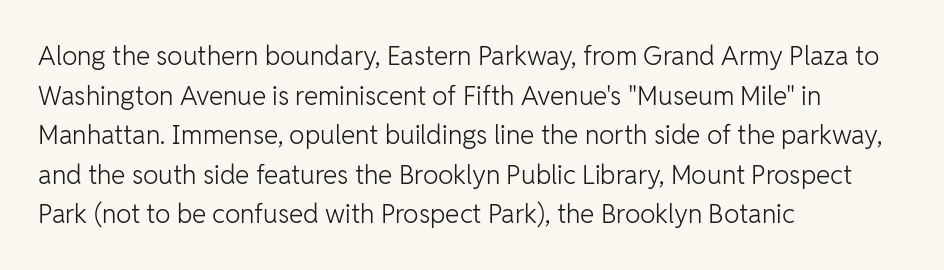
The image shows 26 px text type, upright; set left-aligned, normal line spacing (1.52x), normal letter spacing, not underlined.
